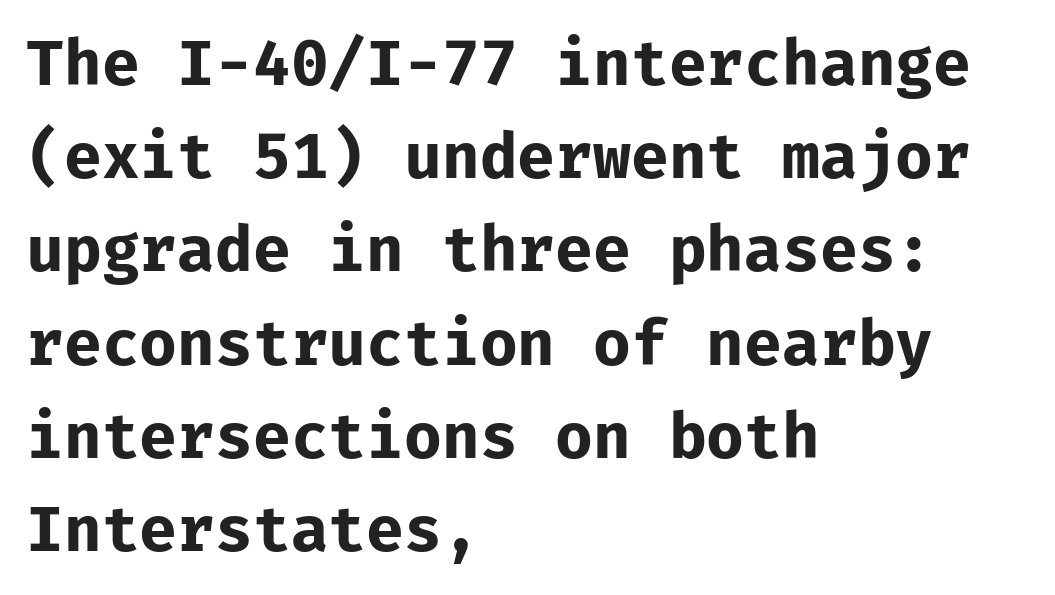
Q: Is the text bold? A: Yes.
Q: Is the text italic (slanted)? A: No, it is upright.
Q: Is the typeface a serif or a sans-serif typeface? A: Sans-serif.
Q: Is the text underlined? A: No.
Q: How is the paragraph aligned? A: Left-aligned.
Q: Is the spacing between letters normal or unusually wide? A: Normal.
Q: Is the spacing between lines tight, normal or loose? A: Normal.
Q: Width (condensed, normal, or wide)? A: Normal.
Q: Stroke contrast? A: Low.
Q: x-height? A: Medium.
Q: Monospaced? A: Yes.
